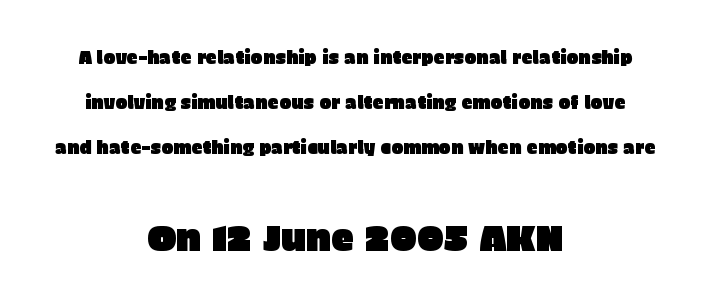
{"serif": "no", "italic": "no", "width": "normal", "stroke_contrast": "low", "x_height": "large", "monospaced": "no", "underline": "no", "align": "center", "line_spacing": "loose", "line_spacing_ratio": 2.5, "letter_spacing": "normal", "letter_spacing_em": 0.0, "larger_block": "second", "size_ratio": 2.06, "glyph_px": 37}
